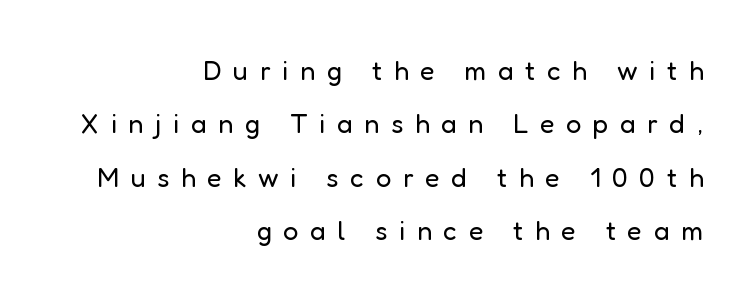
Q: Is the text bold? A: No.
Q: Is the text italic (slanted)? A: No, it is upright.
Q: Is the text underlined? A: No.
Q: How is the paragraph aligned? A: Right-aligned.
Q: Is the spacing between letters normal or unusually wide? A: Unusually wide.
Q: Is the spacing between lines tight, normal or loose? A: Loose.
